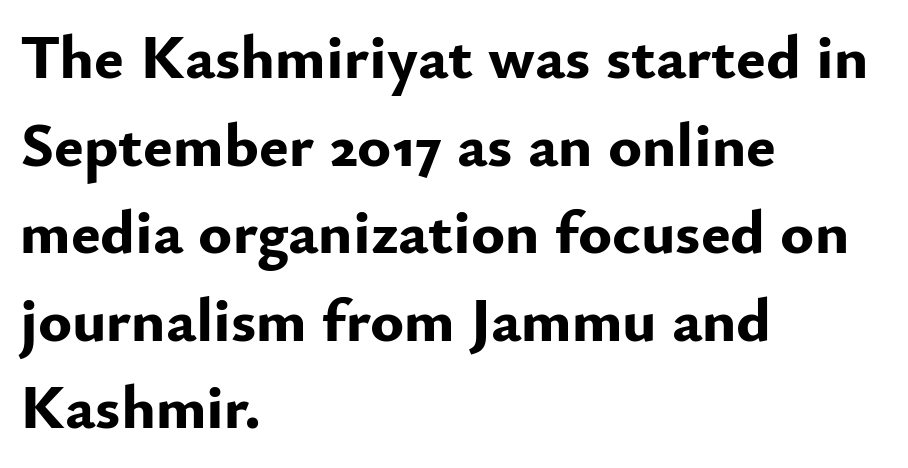
{"serif": "no", "italic": "no", "bold": "yes", "weight": "bold", "width": "normal", "stroke_contrast": "low", "x_height": "small", "monospaced": "no", "underline": "no", "align": "left", "line_spacing": "normal", "line_spacing_ratio": 1.39, "letter_spacing": "normal", "letter_spacing_em": 0.0, "glyph_px": 63}
